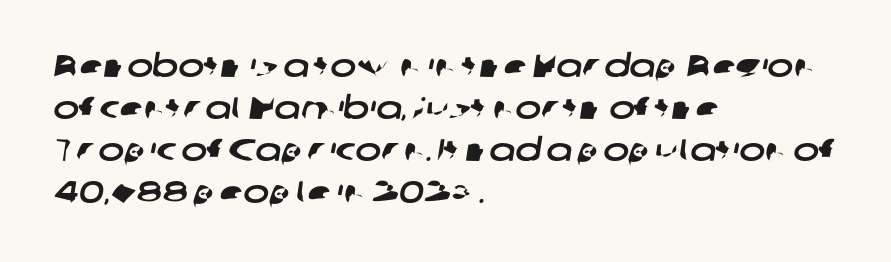
Q: Is the typeface a serif or a sans-serif typeface? A: Sans-serif.
Q: Is the text underlined? A: No.
Q: How is the paragraph aligned? A: Left-aligned.
Q: Is the spacing between letters normal or unusually wide? A: Normal.
Q: Is the spacing between lines tight, normal or loose? A: Normal.
Q: Width (condensed, normal, or wide)? A: Wide.
Q: Stroke contrast? A: Low.
Q: x-height? A: Medium.
Q: Monospaced? A: No.
